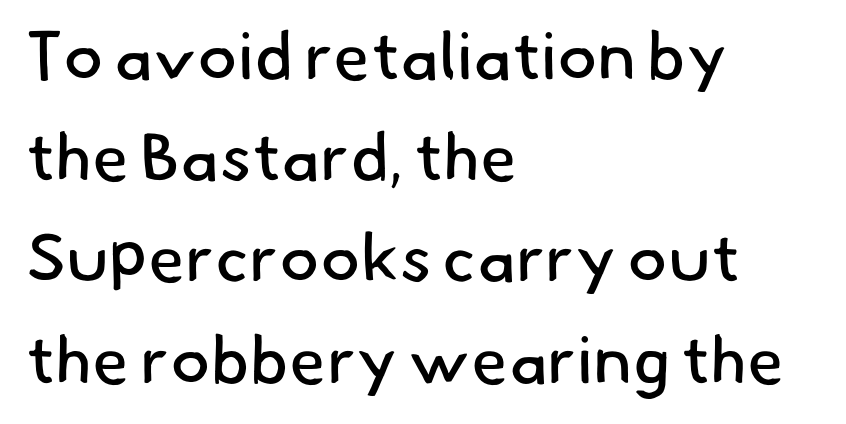
Q: Is the text bold? A: No.
Q: Is the typeface a serif or a sans-serif typeface? A: Sans-serif.
Q: Is the text underlined? A: No.
Q: How is the paragraph aligned? A: Left-aligned.
Q: Is the spacing between letters normal or unusually wide? A: Normal.
Q: Is the spacing between lines tight, normal or loose? A: Normal.
Q: Width (condensed, normal, or wide)? A: Normal.
Q: Stroke contrast? A: Low.
Q: x-height? A: Small.
Q: Monospaced? A: No.
